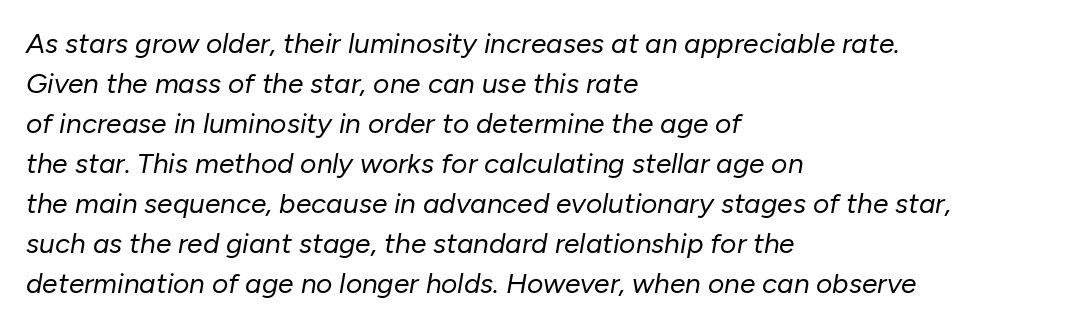
{"italic": "yes", "lean": "right", "slant_degrees": 10, "bold": "no", "weight": "regular", "width": "normal", "stroke_contrast": "low", "x_height": "medium", "monospaced": "no", "underline": "no", "align": "left", "line_spacing": "normal", "line_spacing_ratio": 1.43, "letter_spacing": "normal", "letter_spacing_em": 0.0, "glyph_px": 28}
